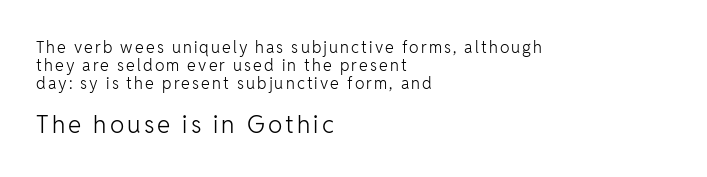
{"italic": "no", "bold": "no", "underline": "no", "align": "left", "line_spacing": "tight", "line_spacing_ratio": 1.11, "larger_block": "second", "size_ratio": 1.5, "glyph_px": 24}
